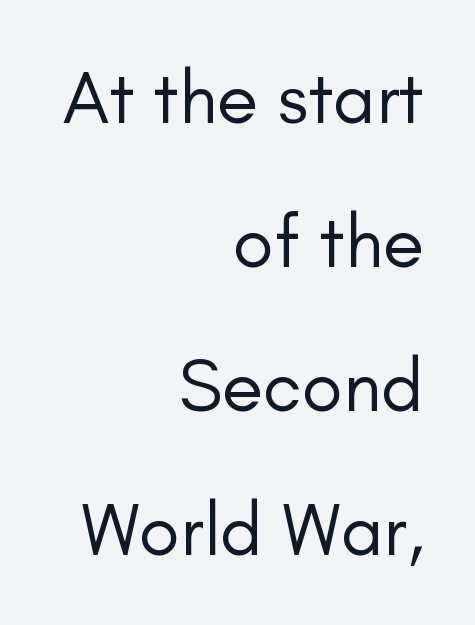
Q: Is the text bold? A: No.
Q: Is the text italic (slanted)? A: No, it is upright.
Q: Is the typeface a serif or a sans-serif typeface? A: Sans-serif.
Q: Is the text underlined? A: No.
Q: How is the paragraph aligned? A: Right-aligned.
Q: Is the spacing between letters normal or unusually wide? A: Normal.
Q: Is the spacing between lines tight, normal or loose? A: Loose.
Q: Width (condensed, normal, or wide)? A: Normal.
Q: Stroke contrast? A: Low.
Q: x-height? A: Small.
Q: Monospaced? A: No.
